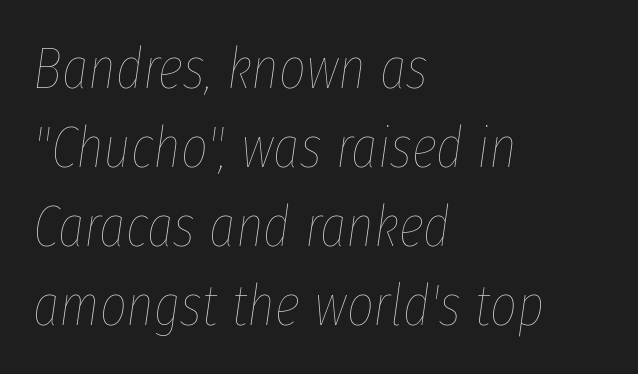
{"italic": "yes", "lean": "right", "slant_degrees": 8, "bold": "no", "weight": "thin", "width": "condensed", "stroke_contrast": "low", "x_height": "medium", "monospaced": "no", "underline": "no", "align": "left", "line_spacing": "normal", "line_spacing_ratio": 1.36, "letter_spacing": "normal", "letter_spacing_em": 0.0, "glyph_px": 58}
